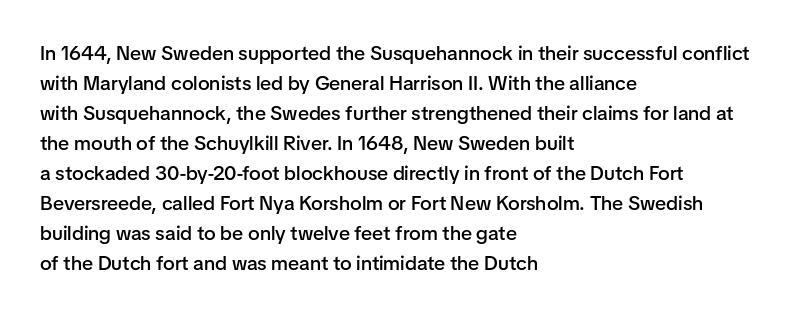
Q: Is the text bold? A: Semi-bold.
Q: Is the text italic (slanted)? A: No, it is upright.
Q: Is the text underlined? A: No.
Q: How is the paragraph aligned? A: Left-aligned.
Q: Is the spacing between letters normal or unusually wide? A: Normal.
Q: Is the spacing between lines tight, normal or loose? A: Normal.
